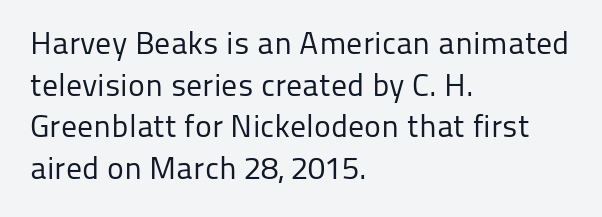
{"serif": "no", "italic": "no", "bold": "no", "weight": "regular", "width": "normal", "stroke_contrast": "low", "x_height": "medium", "monospaced": "no", "underline": "no", "align": "left", "line_spacing": "normal", "line_spacing_ratio": 1.3, "letter_spacing": "normal", "letter_spacing_em": 0.0, "glyph_px": 32}
